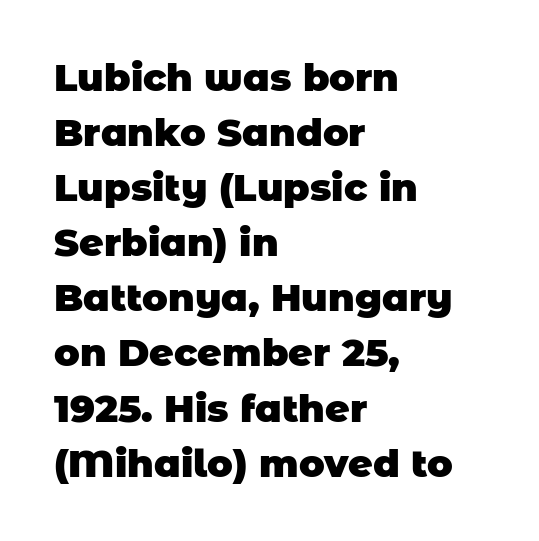
Q: Is the text bold? A: Yes.
Q: Is the typeface a serif or a sans-serif typeface? A: Sans-serif.
Q: Is the text underlined? A: No.
Q: How is the paragraph aligned? A: Left-aligned.
Q: Is the spacing between letters normal or unusually wide? A: Normal.
Q: Is the spacing between lines tight, normal or loose? A: Normal.
Q: Width (condensed, normal, or wide)? A: Normal.
Q: Stroke contrast? A: Low.
Q: x-height? A: Large.
Q: Monospaced? A: No.
